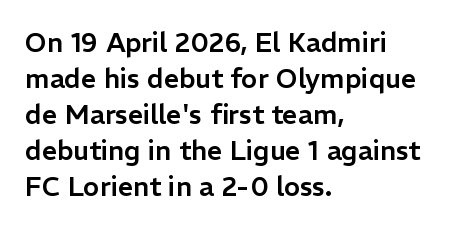
The image shows 27 px text type, upright; set left-aligned, normal line spacing (1.33x), normal letter spacing, not underlined.
